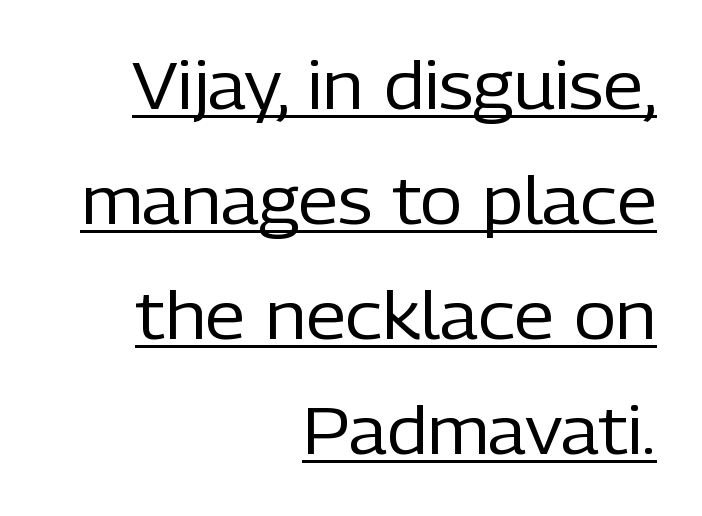
The image shows 65 px regular-weight sans-serif type, upright; set right-aligned, line spacing 1.77x, normal letter spacing, underlined; low stroke contrast and a medium x-height.
